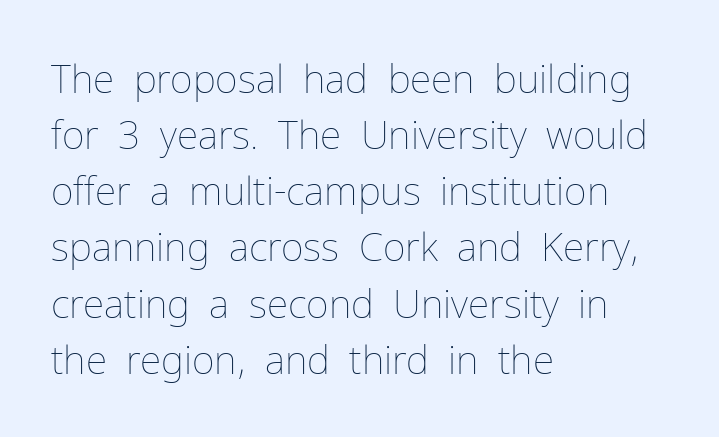
Q: Is the text bold? A: No.
Q: Is the text italic (slanted)? A: No, it is upright.
Q: Is the text underlined? A: No.
Q: How is the paragraph aligned? A: Left-aligned.
Q: Is the spacing between letters normal or unusually wide? A: Normal.
Q: Is the spacing between lines tight, normal or loose? A: Normal.
Q: Width (condensed, normal, or wide)? A: Normal.
Q: Stroke contrast? A: Low.
Q: x-height? A: Medium.
Q: Monospaced? A: No.
